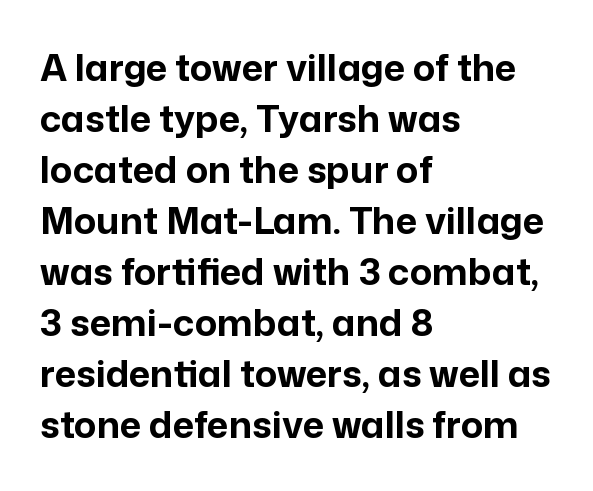
The image shows 37 px bold sans-serif type, upright; set left-aligned, normal line spacing (1.38x), normal letter spacing, not underlined; low stroke contrast and a medium x-height.
